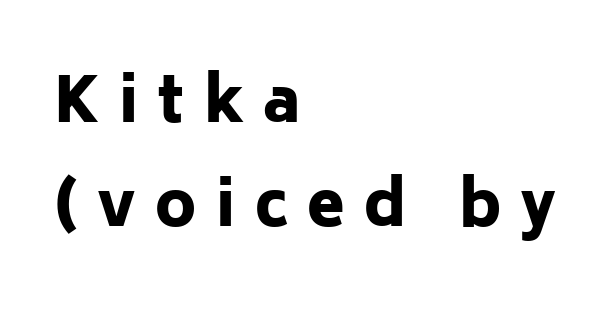
The image shows 61 px heavy sans-serif type, upright; set left-aligned, normal line spacing (1.7x), unusually wide letter spacing (+0.32 em), not underlined; low stroke contrast and a medium x-height.
